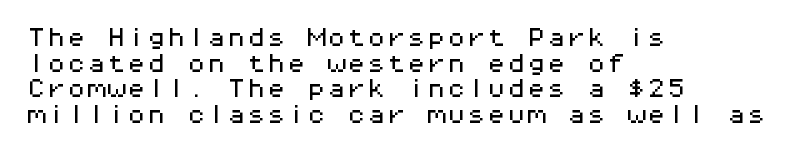
Nobody drew a line under any word here. Italic? Not at all — the glyphs are vertical. The rendering uses a moderate line-height, typical for paragraphs. You could call the tracking neutral — neither tight nor loose. This sample is left-justified, so line endings fall wherever the words run out.
